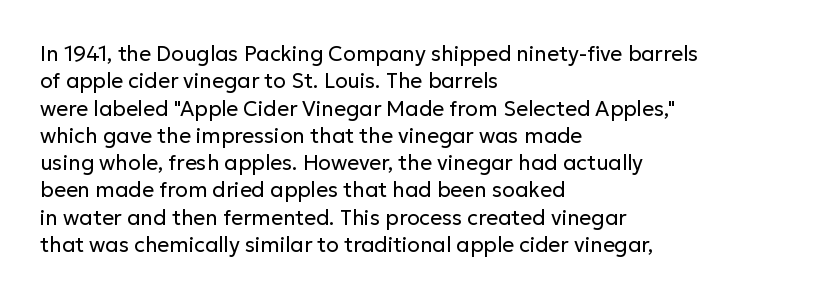
{"italic": "no", "bold": "no", "underline": "no", "align": "left", "line_spacing": "normal", "line_spacing_ratio": 1.3, "letter_spacing": "normal", "letter_spacing_em": 0.0, "glyph_px": 21}
